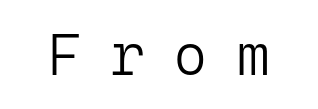
Q: Is the text bold? A: No.
Q: Is the text italic (slanted)? A: No, it is upright.
Q: Is the typeface a serif or a sans-serif typeface? A: Sans-serif.
Q: Is the text underlined? A: No.
Q: Is the spacing between letters normal or unusually wide? A: Unusually wide.
Q: Width (condensed, normal, or wide)? A: Normal.
Q: Stroke contrast? A: Low.
Q: x-height? A: Medium.
Q: Monospaced? A: Yes.
